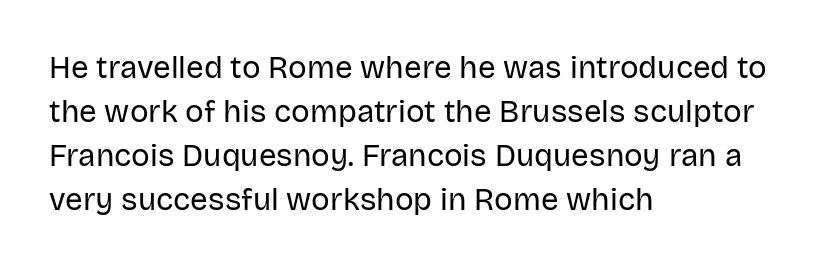
Q: Is the text bold? A: No.
Q: Is the text italic (slanted)? A: No, it is upright.
Q: Is the typeface a serif or a sans-serif typeface? A: Sans-serif.
Q: Is the text underlined? A: No.
Q: How is the paragraph aligned? A: Left-aligned.
Q: Is the spacing between letters normal or unusually wide? A: Normal.
Q: Is the spacing between lines tight, normal or loose? A: Normal.
Q: Width (condensed, normal, or wide)? A: Normal.
Q: Stroke contrast? A: Low.
Q: x-height? A: Large.
Q: Monospaced? A: No.
